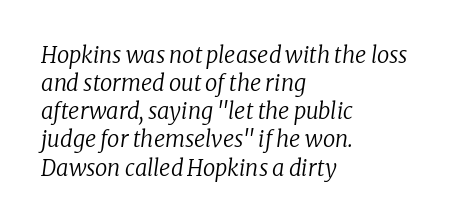
{"italic": "yes", "lean": "right", "slant_degrees": 8, "bold": "no", "underline": "no", "align": "left", "line_spacing": "normal", "line_spacing_ratio": 1.28, "letter_spacing": "normal", "letter_spacing_em": 0.0, "glyph_px": 22}
